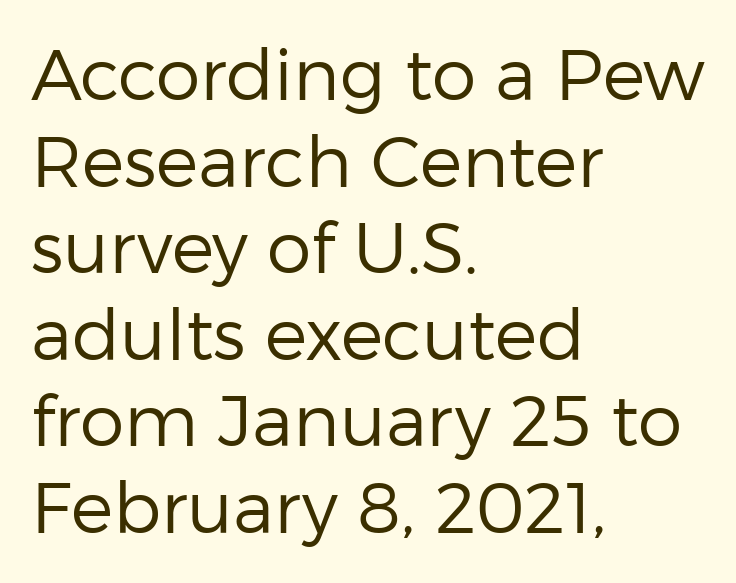
Q: Is the text bold? A: No.
Q: Is the text italic (slanted)? A: No, it is upright.
Q: Is the typeface a serif or a sans-serif typeface? A: Sans-serif.
Q: Is the text underlined? A: No.
Q: How is the paragraph aligned? A: Left-aligned.
Q: Is the spacing between letters normal or unusually wide? A: Normal.
Q: Width (condensed, normal, or wide)? A: Normal.
Q: Stroke contrast? A: Low.
Q: x-height? A: Medium.
Q: Monospaced? A: No.
